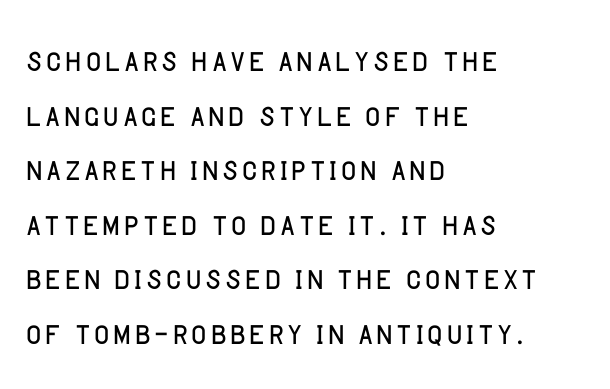
Q: Is the text bold? A: No.
Q: Is the text italic (slanted)? A: No, it is upright.
Q: Is the typeface a serif or a sans-serif typeface? A: Sans-serif.
Q: Is the text underlined? A: No.
Q: How is the paragraph aligned? A: Left-aligned.
Q: Is the spacing between letters normal or unusually wide? A: Normal.
Q: Is the spacing between lines tight, normal or loose? A: Normal.
Q: Width (condensed, normal, or wide)? A: Normal.
Q: Stroke contrast? A: Low.
Q: x-height? A: Large.
Q: Monospaced? A: No.
